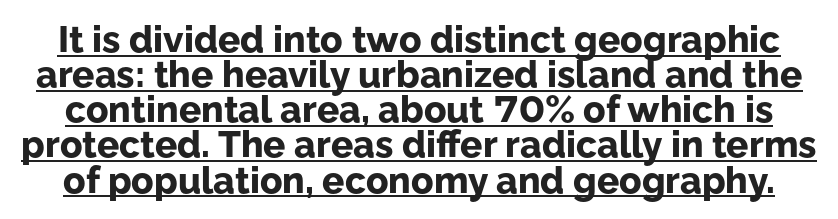
Q: Is the text bold? A: Yes.
Q: Is the text italic (slanted)? A: No, it is upright.
Q: Is the typeface a serif or a sans-serif typeface? A: Sans-serif.
Q: Is the text underlined? A: Yes.
Q: Is the spacing between letters normal or unusually wide? A: Normal.
Q: Is the spacing between lines tight, normal or loose? A: Tight.
Q: Width (condensed, normal, or wide)? A: Normal.
Q: Stroke contrast? A: Low.
Q: x-height? A: Medium.
Q: Monospaced? A: No.
